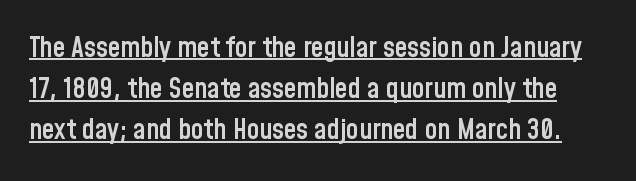
The passage shown is typed in a proportional face where columns would drift. A bit beefed up — I'd call it semibold rather than bold. The sample's only ornament is a line tracing under the words. It's the straight-up-and-down kind of type.
